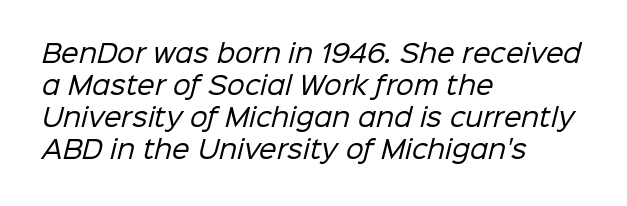
{"bold": "no", "underline": "no", "align": "left", "line_spacing": "normal", "line_spacing_ratio": 1.28, "letter_spacing": "normal", "letter_spacing_em": 0.0, "glyph_px": 25}
